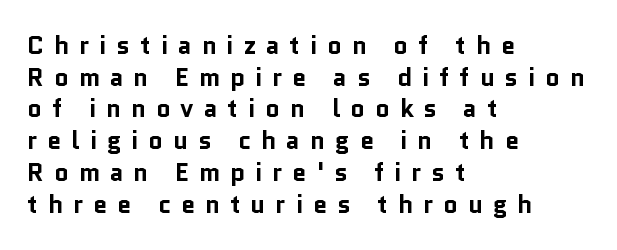
Short and long lines alike share a common starting point at left. Leading matches the norm, producing a regular column. Bold? Absolutely — the strokes are thick and heavy. The type is letterspaced generously, with wide tracking. The space directly below the letters is spotless. Every stem runs plumb, perpendicular to the baseline.
